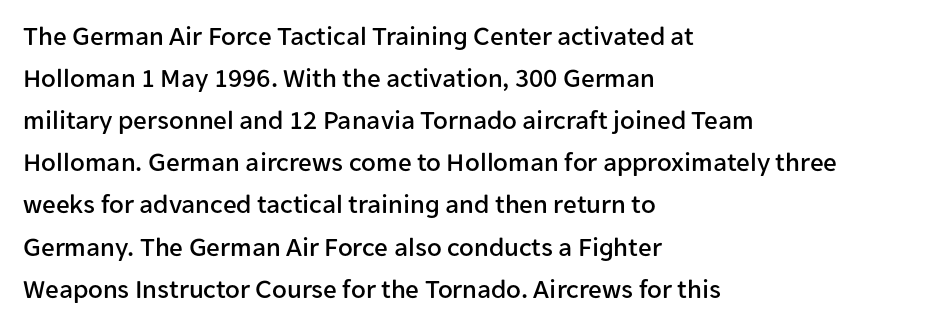
{"italic": "no", "underline": "no", "align": "left", "line_spacing": "normal", "line_spacing_ratio": 1.56, "letter_spacing": "normal", "letter_spacing_em": 0.0, "glyph_px": 27}
